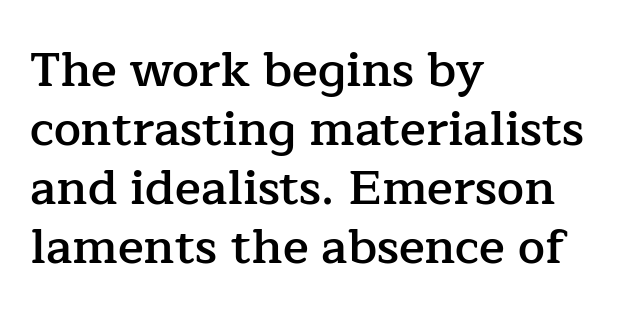
Q: Is the text bold? A: Semi-bold.
Q: Is the text italic (slanted)? A: No, it is upright.
Q: Is the typeface a serif or a sans-serif typeface? A: Serif.
Q: Is the text underlined? A: No.
Q: How is the paragraph aligned? A: Left-aligned.
Q: Is the spacing between letters normal or unusually wide? A: Normal.
Q: Width (condensed, normal, or wide)? A: Normal.
Q: Stroke contrast? A: Low.
Q: x-height? A: Medium.
Q: Monospaced? A: No.
